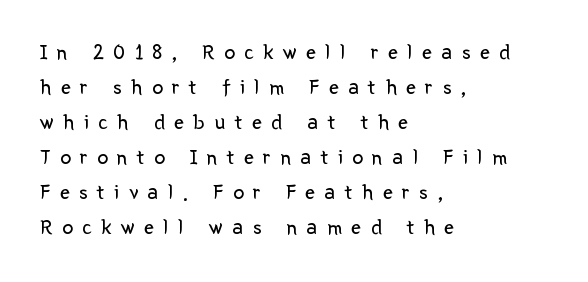
Each row of text sits above clean, open space. Vertical stems look standard width or narrower in stroke. Each line starts at the same left margin while the right side varies. Vertically, the passage feels balanced, rows spaced as you'd expect. When letters stand straight like this, we call the style roman or upright. Substantial extra tracking has been applied to these lines.
